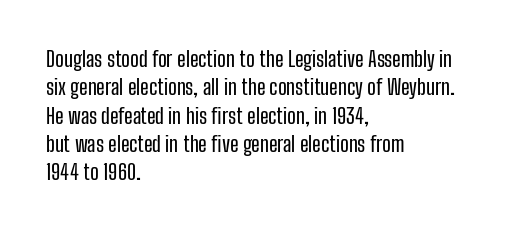
The image shows 21 px text type, upright; set left-aligned, normal line spacing (1.35x), normal letter spacing, not underlined.
